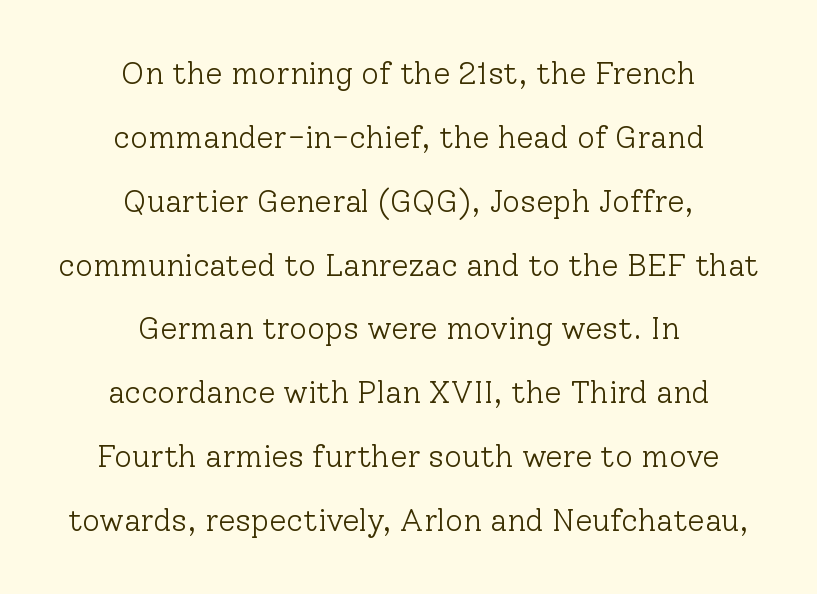
{"serif": "yes", "italic": "no", "bold": "no", "weight": "light", "width": "normal", "stroke_contrast": "low", "x_height": "medium", "monospaced": "no", "underline": "no", "align": "center", "line_spacing": "loose", "line_spacing_ratio": 2.06, "letter_spacing": "normal", "letter_spacing_em": 0.0, "glyph_px": 31}
